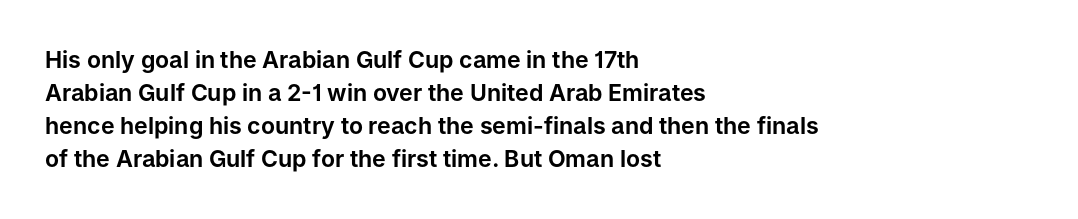
Q: Is the text italic (slanted)? A: No, it is upright.
Q: Is the text underlined? A: No.
Q: How is the paragraph aligned? A: Left-aligned.
Q: Is the spacing between letters normal or unusually wide? A: Normal.
Q: Is the spacing between lines tight, normal or loose? A: Normal.
